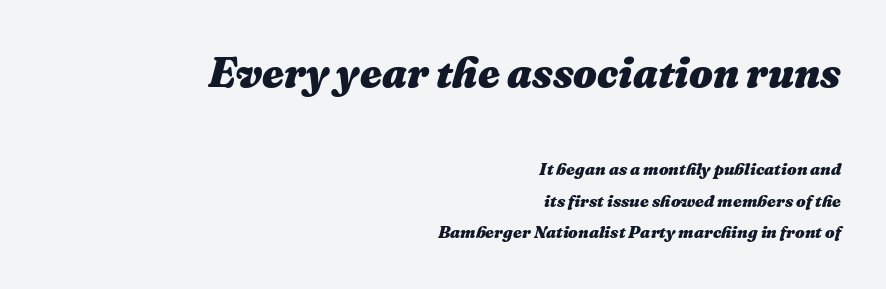
Q: Is the text bold? A: Yes.
Q: Is the text italic (slanted)? A: Yes, it leans right by about 16 degrees.
Q: Is the text underlined? A: No.
Q: How is the paragraph aligned? A: Right-aligned.
Q: Is the spacing between letters normal or unusually wide? A: Normal.
Q: Which block of text is set in a larger size, the first (top) or the second (bottom)? A: The first (top) one.
Q: Width (condensed, normal, or wide)? A: Normal.
Q: Stroke contrast? A: Medium.
Q: x-height? A: Medium.
Q: Monospaced? A: No.
